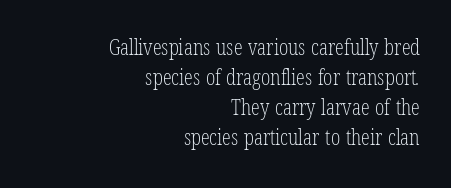
{"bold": "no", "underline": "no", "align": "right", "line_spacing": "normal", "line_spacing_ratio": 1.37, "letter_spacing": "normal", "letter_spacing_em": 0.0, "glyph_px": 22}
